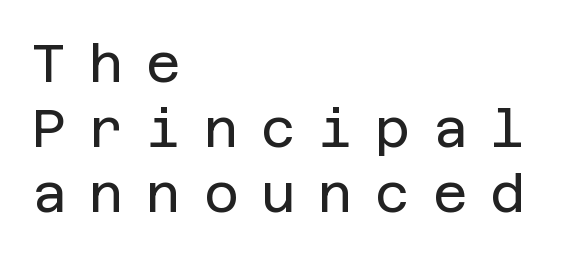
Q: Is the text bold? A: No.
Q: Is the text italic (slanted)? A: No, it is upright.
Q: Is the typeface a serif or a sans-serif typeface? A: Sans-serif.
Q: Is the text underlined? A: No.
Q: How is the paragraph aligned? A: Left-aligned.
Q: Is the spacing between letters normal or unusually wide? A: Unusually wide.
Q: Width (condensed, normal, or wide)? A: Normal.
Q: Stroke contrast? A: Low.
Q: x-height? A: Large.
